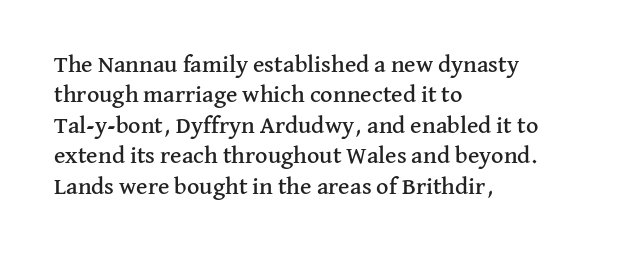
Q: Is the text italic (slanted)? A: No, it is upright.
Q: Is the text underlined? A: No.
Q: How is the paragraph aligned? A: Left-aligned.
Q: Is the spacing between letters normal or unusually wide? A: Normal.
Q: Is the spacing between lines tight, normal or loose? A: Normal.
